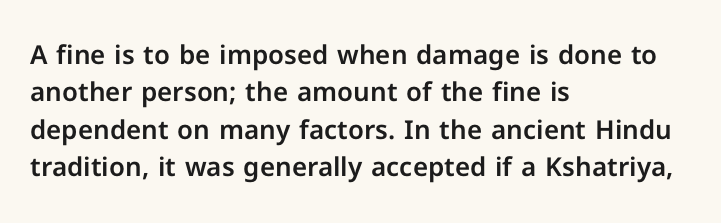
The image shows 26 px text type, upright; set left-aligned, normal line spacing (1.44x), normal letter spacing, not underlined.
